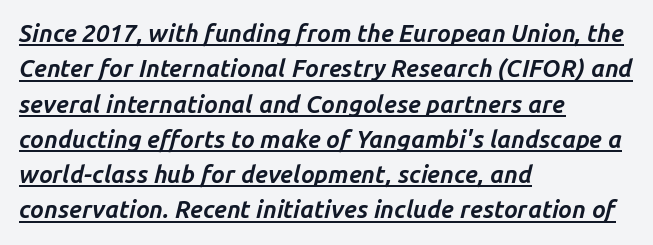
The image shows 24 px bold type, italic (leaning right); set left-aligned, normal line spacing (1.47x), normal letter spacing, underlined.
